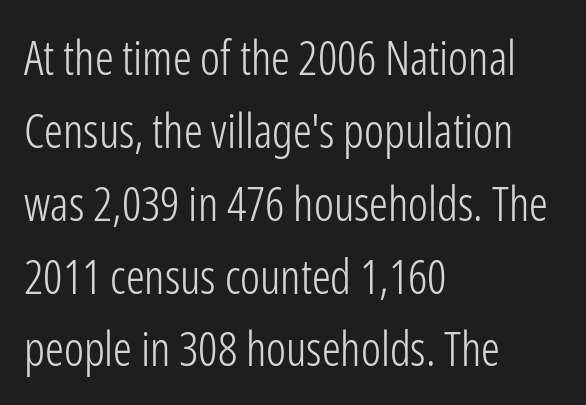
Q: Is the text bold? A: No.
Q: Is the text italic (slanted)? A: No, it is upright.
Q: Is the typeface a serif or a sans-serif typeface? A: Sans-serif.
Q: Is the text underlined? A: No.
Q: How is the paragraph aligned? A: Left-aligned.
Q: Is the spacing between letters normal or unusually wide? A: Normal.
Q: Is the spacing between lines tight, normal or loose? A: Normal.
Q: Width (condensed, normal, or wide)? A: Condensed.
Q: Stroke contrast? A: Low.
Q: x-height? A: Medium.
Q: Monospaced? A: No.
